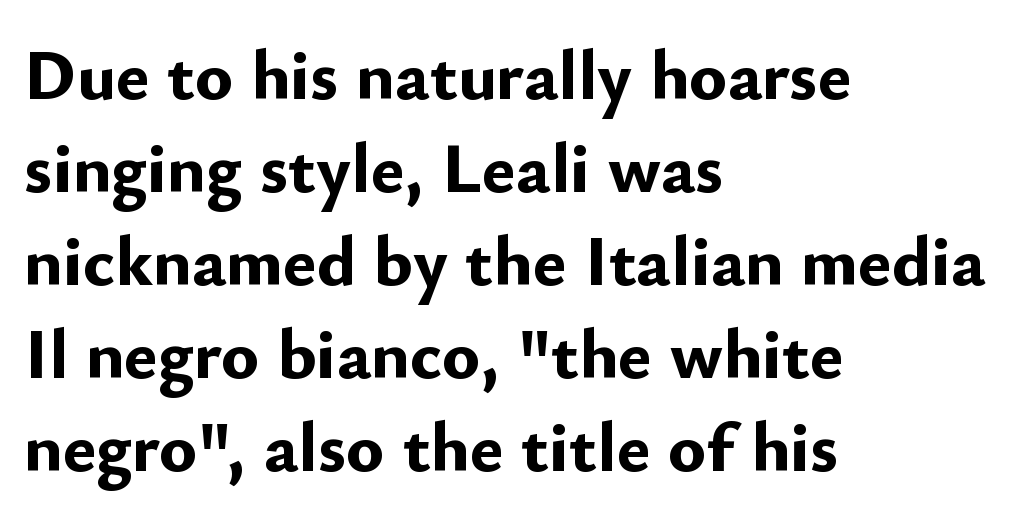
{"serif": "no", "italic": "no", "bold": "yes", "weight": "bold", "width": "normal", "stroke_contrast": "low", "x_height": "small", "monospaced": "no", "underline": "no", "align": "left", "line_spacing": "normal", "line_spacing_ratio": 1.31, "letter_spacing": "normal", "letter_spacing_em": 0.0, "glyph_px": 71}
